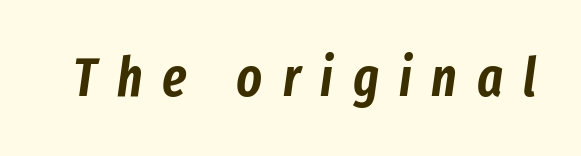
Q: Is the text italic (slanted)? A: Yes, it leans right by about 8 degrees.
Q: Is the text underlined? A: No.
Q: Is the spacing between letters normal or unusually wide? A: Unusually wide.
Q: Width (condensed, normal, or wide)? A: Condensed.
Q: Stroke contrast? A: Low.
Q: x-height? A: Medium.
Q: Monospaced? A: No.
